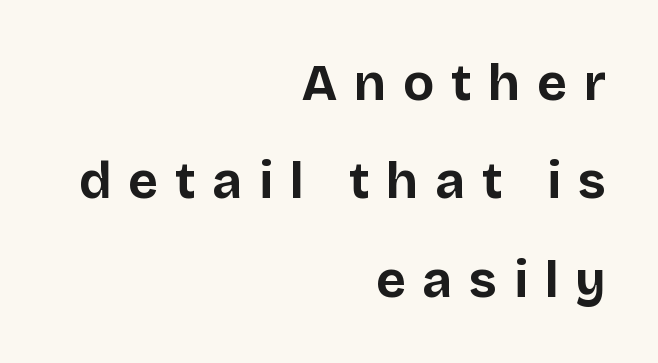
Q: Is the text bold? A: Yes.
Q: Is the text italic (slanted)? A: No, it is upright.
Q: Is the typeface a serif or a sans-serif typeface? A: Sans-serif.
Q: Is the text underlined? A: No.
Q: How is the paragraph aligned? A: Right-aligned.
Q: Is the spacing between letters normal or unusually wide? A: Unusually wide.
Q: Is the spacing between lines tight, normal or loose? A: Loose.
Q: Width (condensed, normal, or wide)? A: Normal.
Q: Stroke contrast? A: Low.
Q: x-height? A: Large.
Q: Monospaced? A: No.
